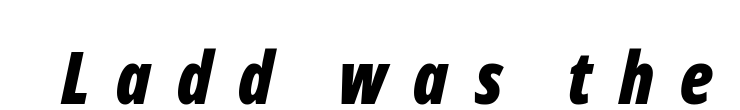
Think of a printed novel: that variable character pitch is what you see here. This sample uses an oblique cut, with every glyph tilted off the vertical. The lettering is marked with a stroke running underneath it. As a designer I'd log this as weight 700, bold.
